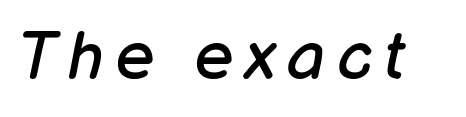
{"italic": "yes", "lean": "right", "slant_degrees": 12, "bold": "no", "weight": "regular", "width": "normal", "stroke_contrast": "low", "x_height": "medium", "monospaced": "no", "underline": "no", "glyph_px": 68}
